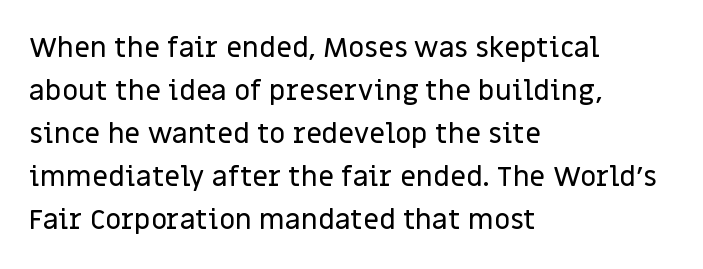
{"serif": "no", "italic": "no", "width": "normal", "stroke_contrast": "low", "x_height": "large", "monospaced": "no", "underline": "no", "align": "left", "line_spacing": "normal", "line_spacing_ratio": 1.54, "letter_spacing": "normal", "letter_spacing_em": 0.0, "glyph_px": 28}
